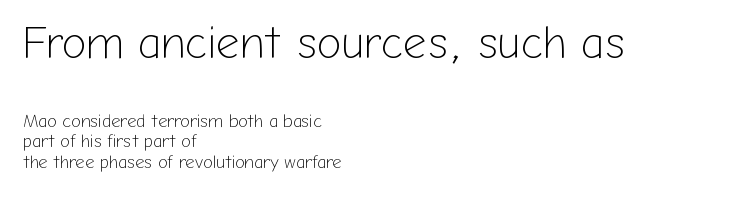
The typeface chosen for these lines omits serifs. Characters remain perfectly vertical along every line. Which of the two is more prominent by size? The first, at the top. Character widths vary here, with narrow letters taking less room than wide ones.
